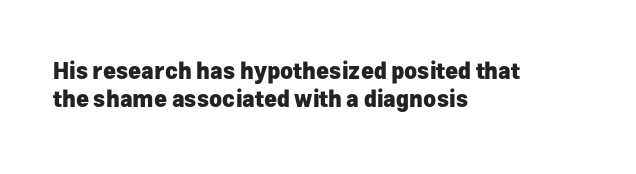
Q: Is the text bold? A: Yes.
Q: Is the text italic (slanted)? A: No, it is upright.
Q: Is the text underlined? A: No.
Q: How is the paragraph aligned? A: Left-aligned.
Q: Is the spacing between letters normal or unusually wide? A: Normal.
Q: Is the spacing between lines tight, normal or loose? A: Normal.
